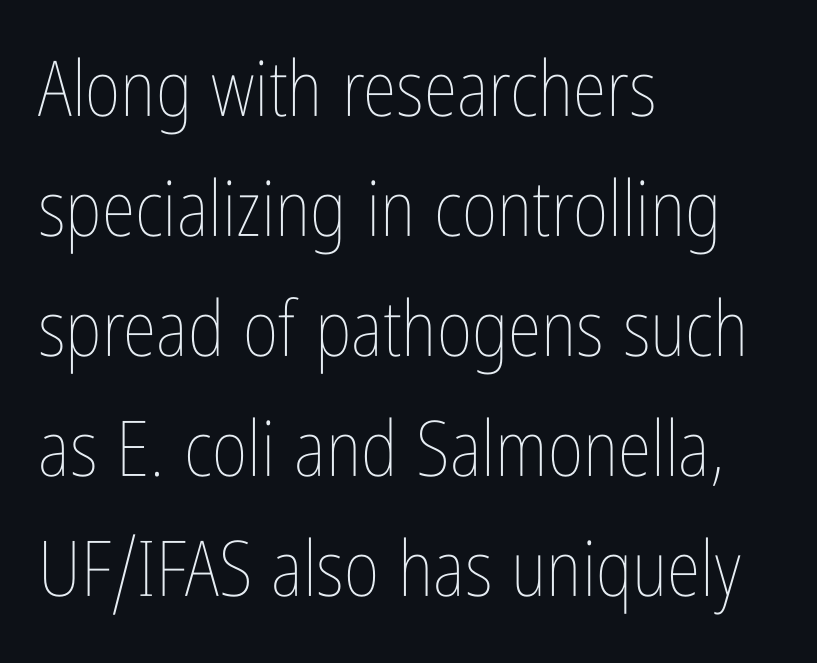
{"italic": "no", "bold": "no", "weight": "thin", "width": "condensed", "stroke_contrast": "low", "x_height": "medium", "monospaced": "no", "underline": "no", "align": "left", "line_spacing": "normal", "line_spacing_ratio": 1.56, "letter_spacing": "normal", "letter_spacing_em": 0.0, "glyph_px": 77}
